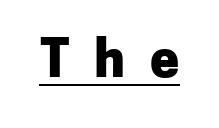
The image shows 52 px heavy sans-serif type, upright; set unusually wide letter spacing (+0.48 em), underlined; low stroke contrast and a medium x-height.
